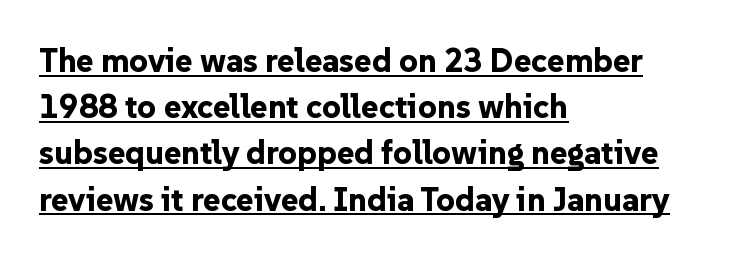
Q: Is the text bold? A: Yes.
Q: Is the text italic (slanted)? A: No, it is upright.
Q: Is the typeface a serif or a sans-serif typeface? A: Sans-serif.
Q: Is the text underlined? A: Yes.
Q: How is the paragraph aligned? A: Left-aligned.
Q: Is the spacing between letters normal or unusually wide? A: Normal.
Q: Is the spacing between lines tight, normal or loose? A: Normal.
Q: Width (condensed, normal, or wide)? A: Normal.
Q: Stroke contrast? A: Low.
Q: x-height? A: Medium.
Q: Monospaced? A: No.
